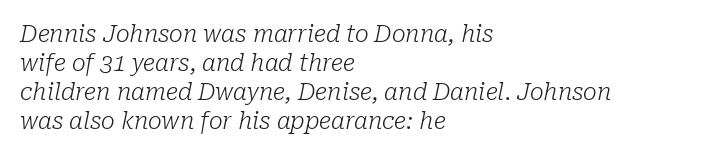
The gaps between neighbouring characters are ordinary and unremarkable. Just letters on the line, the space beneath them empty. The passage is arranged the way most books set body copy — flush left. Italic: yes, the glyphs are oblique. The weight would be labelled regular, book, light, or lighter still.
